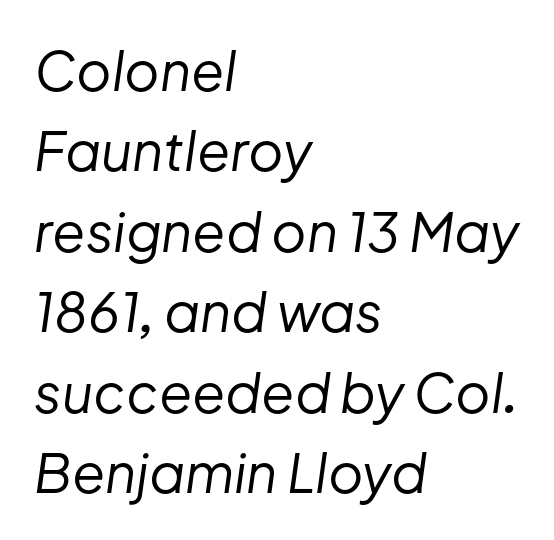
{"italic": "yes", "lean": "right", "slant_degrees": 8, "bold": "no", "weight": "regular", "width": "normal", "stroke_contrast": "low", "x_height": "medium", "monospaced": "no", "underline": "no", "align": "left", "line_spacing": "normal", "line_spacing_ratio": 1.49, "letter_spacing": "normal", "letter_spacing_em": 0.0, "glyph_px": 54}
